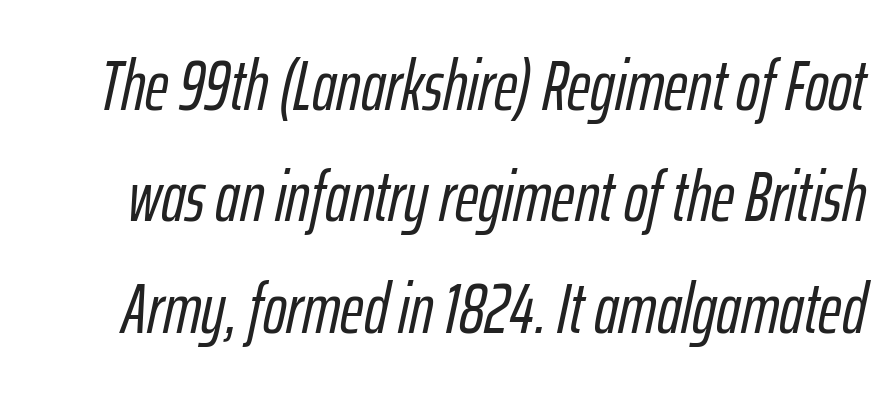
Horizontal bands of white between lines are of average thickness. Tall strokes in this sample are angled rather than plumb. Clear beneath every line of the passage. Each letter keeps its own natural width here, so spacing adapts to shape.
